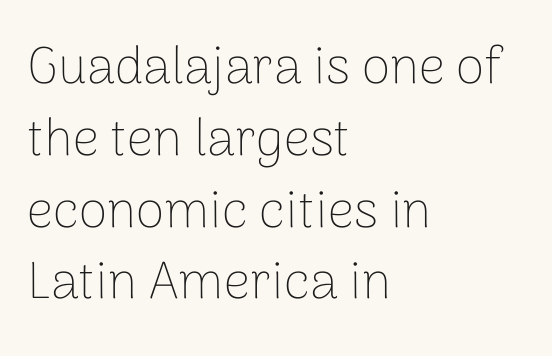
The image shows 52 px thin sans-serif type, upright; set left-aligned, normal line spacing (1.38x), normal letter spacing, not underlined; low stroke contrast and a medium x-height.
